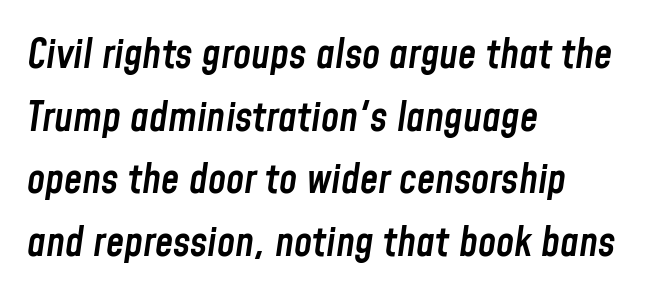
Q: Is the text bold? A: Semi-bold.
Q: Is the text italic (slanted)? A: Yes, it leans right by about 8 degrees.
Q: Is the text underlined? A: No.
Q: How is the paragraph aligned? A: Left-aligned.
Q: Is the spacing between letters normal or unusually wide? A: Normal.
Q: Is the spacing between lines tight, normal or loose? A: Normal.
Q: Width (condensed, normal, or wide)? A: Condensed.
Q: Stroke contrast? A: Low.
Q: x-height? A: Medium.
Q: Monospaced? A: No.
